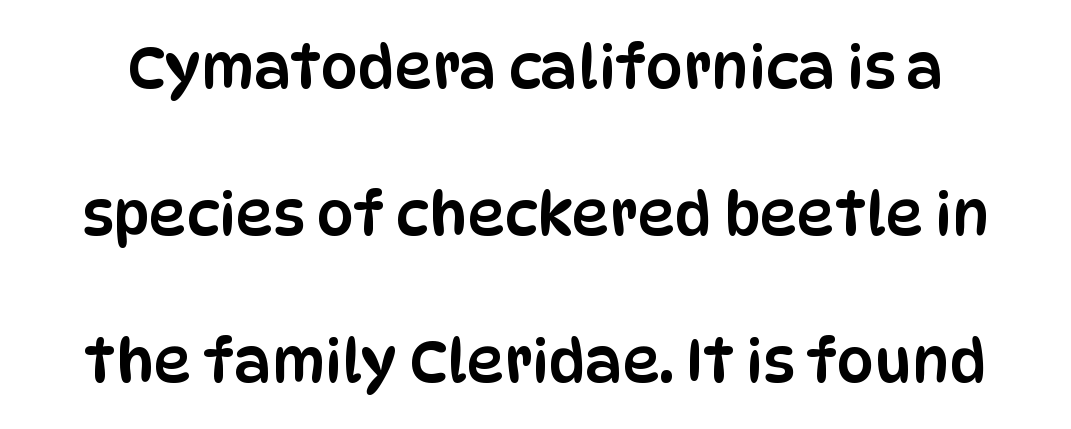
Q: Is the text italic (slanted)? A: No, it is upright.
Q: Is the typeface a serif or a sans-serif typeface? A: Sans-serif.
Q: Is the text underlined? A: No.
Q: Is the spacing between letters normal or unusually wide? A: Normal.
Q: Is the spacing between lines tight, normal or loose? A: Loose.
Q: Width (condensed, normal, or wide)? A: Condensed.
Q: Stroke contrast? A: Low.
Q: x-height? A: Large.
Q: Monospaced? A: No.
